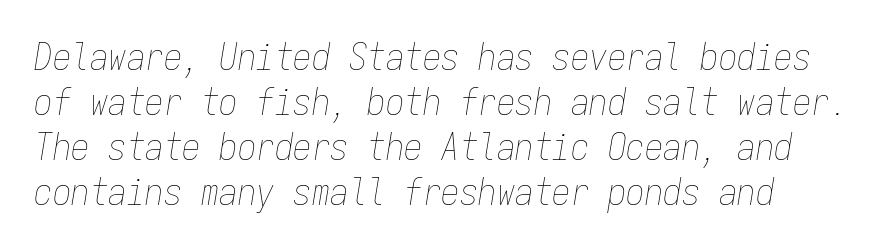
Q: Is the text bold? A: No.
Q: Is the text italic (slanted)? A: Yes, it leans right by about 9 degrees.
Q: Is the text underlined? A: No.
Q: How is the paragraph aligned? A: Left-aligned.
Q: Is the spacing between letters normal or unusually wide? A: Normal.
Q: Width (condensed, normal, or wide)? A: Condensed.
Q: Stroke contrast? A: Low.
Q: x-height? A: Medium.
Q: Monospaced? A: Yes.
